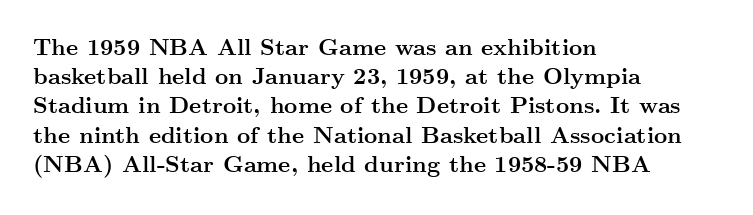
Q: Is the text bold? A: Yes.
Q: Is the text italic (slanted)? A: No, it is upright.
Q: Is the text underlined? A: No.
Q: How is the paragraph aligned? A: Left-aligned.
Q: Is the spacing between letters normal or unusually wide? A: Normal.
Q: Is the spacing between lines tight, normal or loose? A: Normal.
